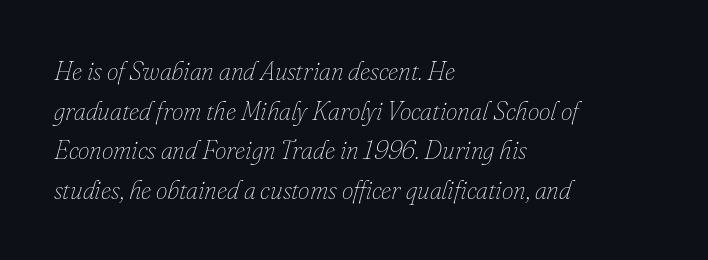
{"italic": "yes", "lean": "right", "slant_degrees": 16, "bold": "no", "underline": "no", "align": "left", "line_spacing": "normal", "line_spacing_ratio": 1.52, "letter_spacing": "normal", "letter_spacing_em": 0.0, "glyph_px": 26}
